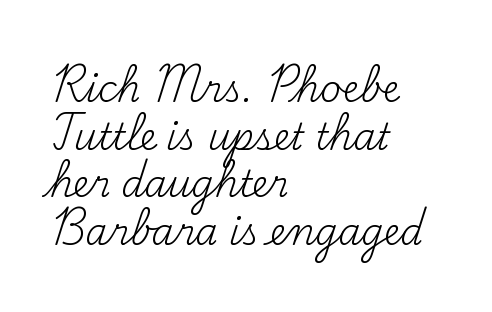
Every row of glyphs begins at an identical x-position on the left. Observe the serifs anchoring each vertical stroke in this sample. Normally led — the rows are evenly, conventionally spaced. The area under the type is left untouched.
